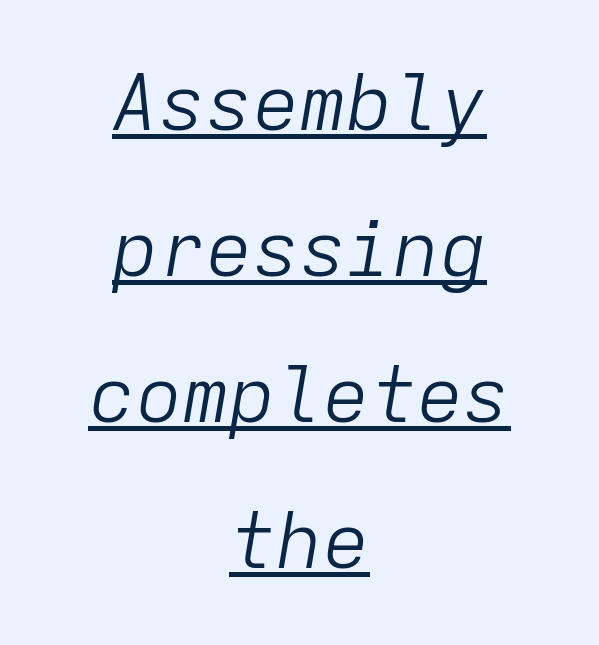
The image shows 78 px light type, italic (leaning right), monospaced; set centered, line spacing 1.87x, normal letter spacing, underlined; low stroke contrast and a medium x-height.
